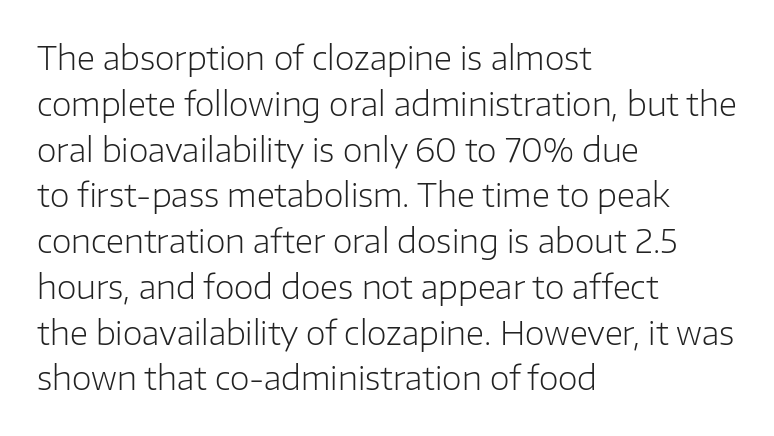
The image shows 32 px light sans-serif type, upright; set left-aligned, normal line spacing (1.43x), normal letter spacing, not underlined; low stroke contrast and a medium x-height.
